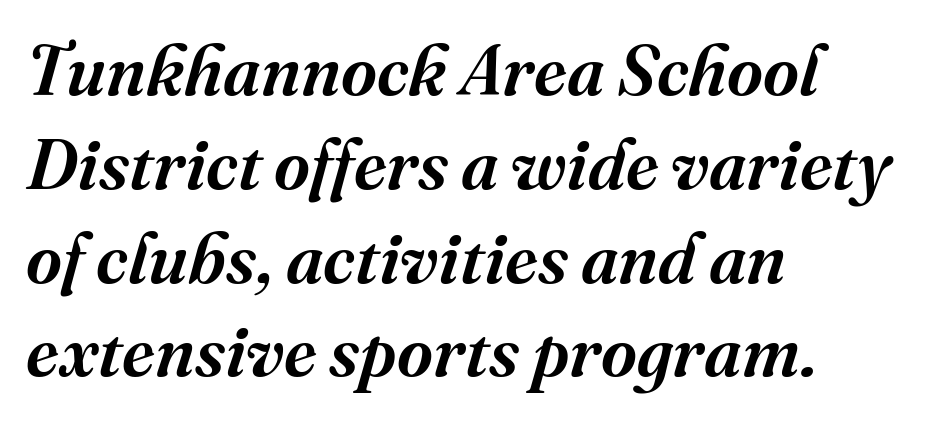
Alignment: flush left. Slant detected: the letters are inclined. Typesetter's note: demi weight, one step under bold. To sum up the face: it has serifs. A typesetter would call this proportional, since set widths differ per character.
